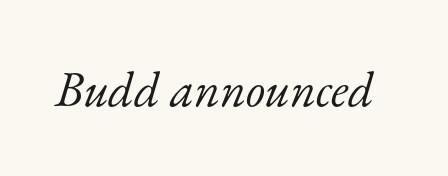
{"serif": "yes", "italic": "yes", "lean": "right", "slant_degrees": 17, "bold": "no", "weight": "light", "width": "normal", "stroke_contrast": "low", "x_height": "small", "monospaced": "no", "underline": "no", "letter_spacing": "normal", "letter_spacing_em": 0.0, "glyph_px": 50}
